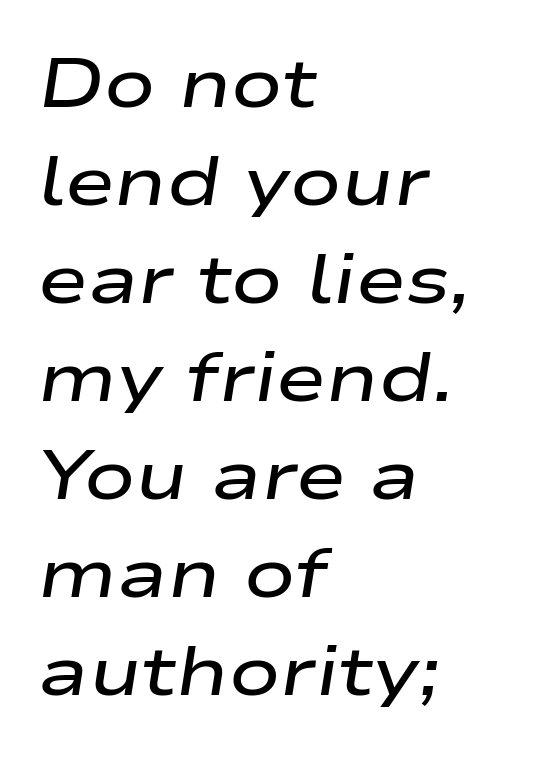
Q: Is the text bold? A: Semi-bold.
Q: Is the text italic (slanted)? A: Yes, it leans right by about 9 degrees.
Q: Is the text underlined? A: No.
Q: How is the paragraph aligned? A: Left-aligned.
Q: Is the spacing between letters normal or unusually wide? A: Normal.
Q: Is the spacing between lines tight, normal or loose? A: Normal.
Q: Width (condensed, normal, or wide)? A: Wide.
Q: Stroke contrast? A: Low.
Q: x-height? A: Medium.
Q: Monospaced? A: No.
